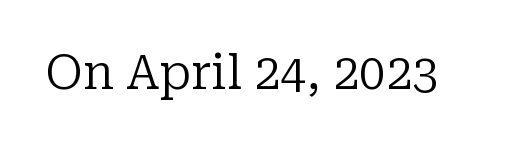
Upright lettering throughout. A light-to-regular cut is what we see here. Beneath every word, the page is bare. The letterforms sit shoulder to shoulder at normal distance.
